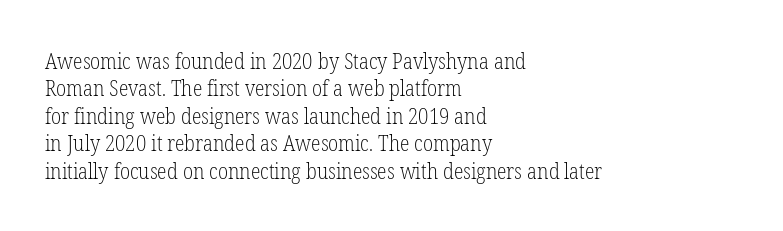
{"italic": "no", "bold": "no", "underline": "no", "align": "left", "line_spacing": "normal", "line_spacing_ratio": 1.25, "letter_spacing": "normal", "letter_spacing_em": 0.0, "glyph_px": 22}
